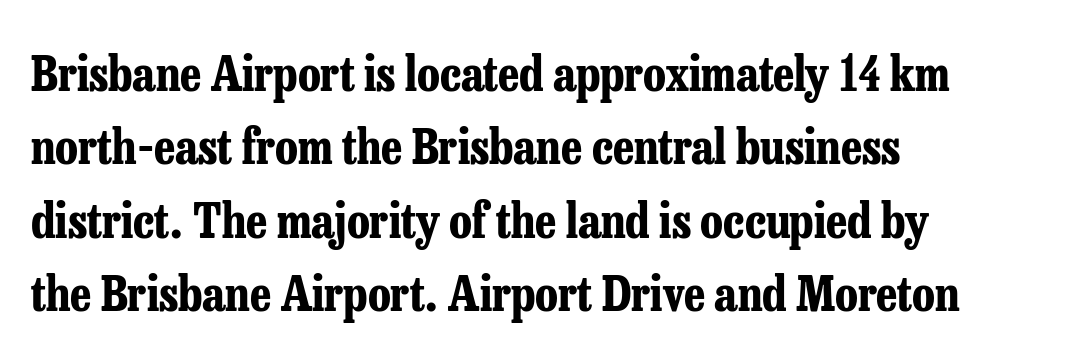
{"serif": "yes", "italic": "no", "bold": "yes", "weight": "bold", "width": "condensed", "stroke_contrast": "low", "x_height": "medium", "monospaced": "no", "underline": "no", "align": "left", "line_spacing": "normal", "line_spacing_ratio": 1.53, "letter_spacing": "normal", "letter_spacing_em": 0.0, "glyph_px": 48}
